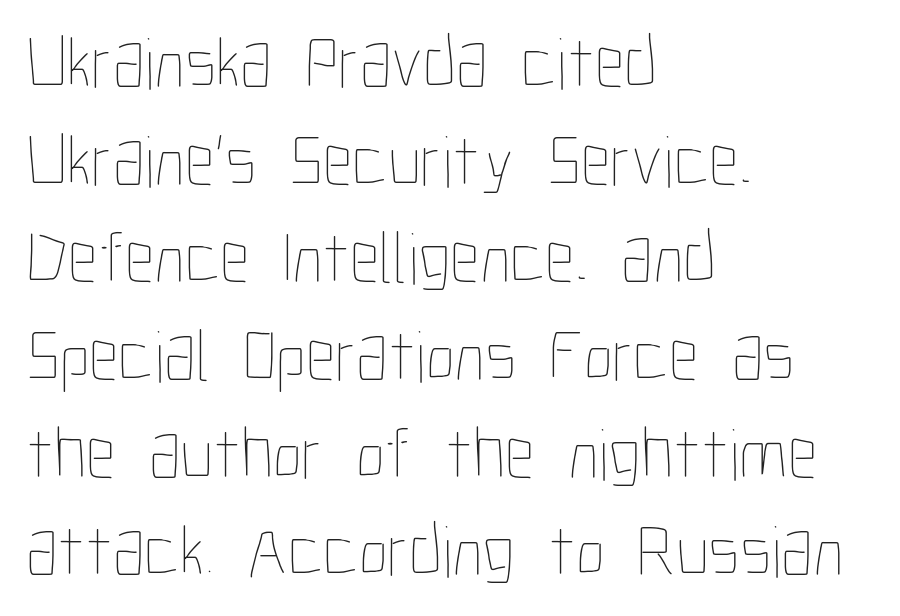
The image shows 74 px thin, condensed type, upright; set left-aligned, normal line spacing (1.32x), normal letter spacing, not underlined; low stroke contrast and a medium x-height.
